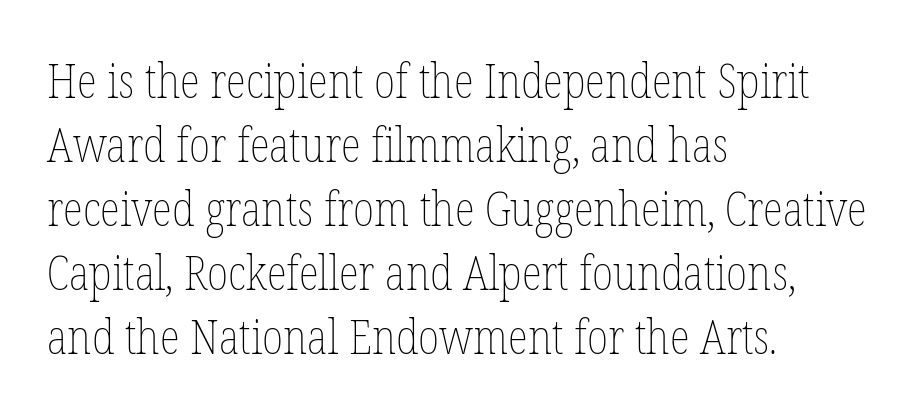
Q: Is the text bold? A: No.
Q: Is the text italic (slanted)? A: No, it is upright.
Q: Is the text underlined? A: No.
Q: How is the paragraph aligned? A: Left-aligned.
Q: Is the spacing between letters normal or unusually wide? A: Normal.
Q: Is the spacing between lines tight, normal or loose? A: Normal.
Q: Width (condensed, normal, or wide)? A: Condensed.
Q: Stroke contrast? A: Low.
Q: x-height? A: Medium.
Q: Monospaced? A: No.
